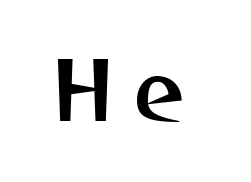
The image shows 79 px sans-serif type, upright; set unusually wide letter spacing (+0.24 em), not underlined; medium stroke contrast and a medium x-height.
